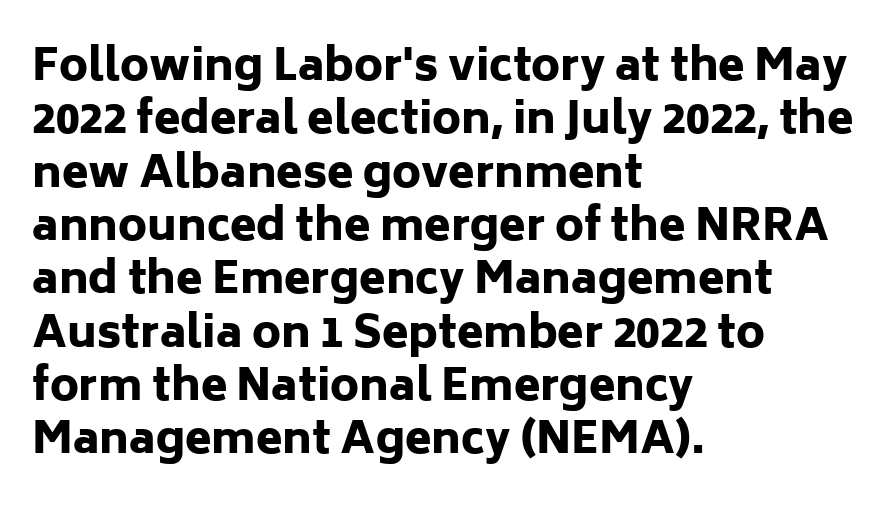
The image shows 43 px heavy sans-serif type, upright; set left-aligned, line spacing 1.24x, normal letter spacing, not underlined; low stroke contrast and a medium x-height.
